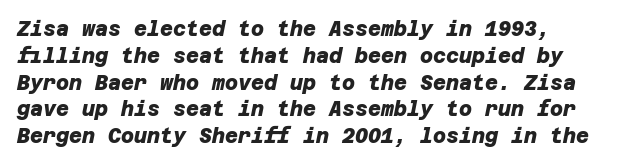
{"bold": "yes", "underline": "no", "align": "left", "line_spacing": "normal", "line_spacing_ratio": 1.34, "letter_spacing": "normal", "letter_spacing_em": 0.0, "glyph_px": 20}
